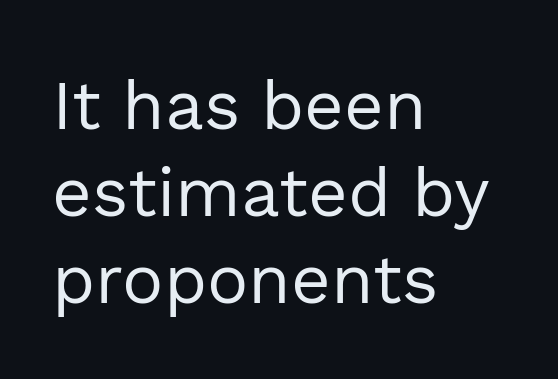
Q: Is the text bold? A: No.
Q: Is the text italic (slanted)? A: No, it is upright.
Q: Is the typeface a serif or a sans-serif typeface? A: Sans-serif.
Q: Is the text underlined? A: No.
Q: How is the paragraph aligned? A: Left-aligned.
Q: Is the spacing between letters normal or unusually wide? A: Normal.
Q: Is the spacing between lines tight, normal or loose? A: Normal.
Q: Width (condensed, normal, or wide)? A: Normal.
Q: x-height? A: Medium.
Q: Monospaced? A: No.
